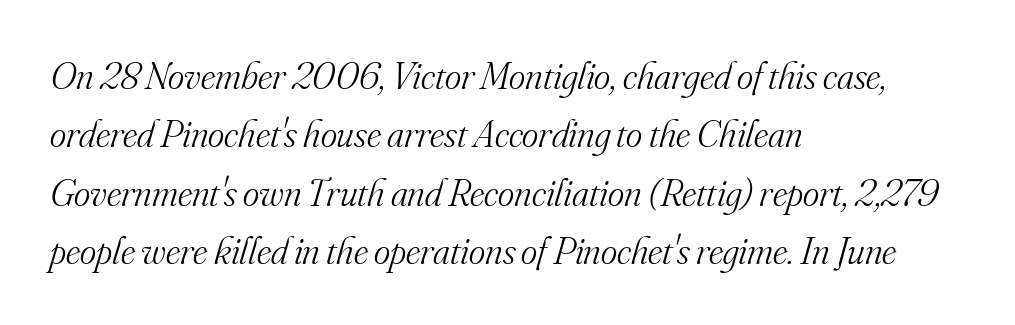
The image shows 39 px light serif type, italic (leaning right); set left-aligned, normal line spacing (1.5x), normal letter spacing, not underlined; medium stroke contrast and a small x-height.
